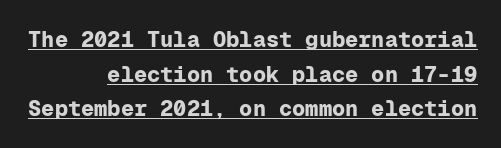
The image shows 22 px bold type, upright; set right-aligned, normal line spacing (1.57x), normal letter spacing, underlined.
